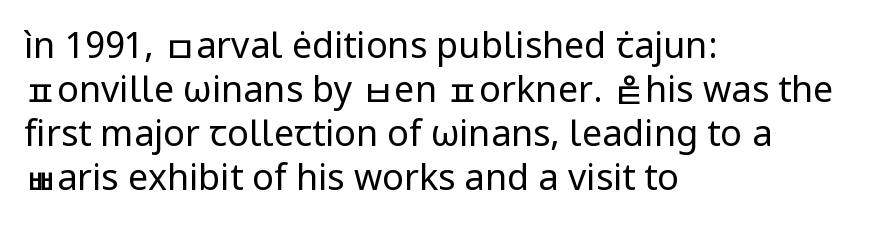
Q: Is the text bold? A: No.
Q: Is the text italic (slanted)? A: No, it is upright.
Q: Is the typeface a serif or a sans-serif typeface? A: Sans-serif.
Q: Is the text underlined? A: No.
Q: How is the paragraph aligned? A: Left-aligned.
Q: Is the spacing between letters normal or unusually wide? A: Normal.
Q: Width (condensed, normal, or wide)? A: Normal.
Q: Stroke contrast? A: Low.
Q: x-height? A: Medium.
Q: Monospaced? A: No.
